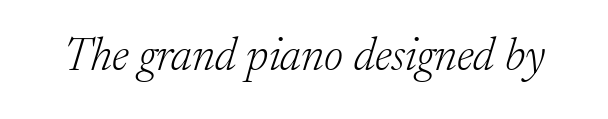
{"serif": "yes", "italic": "yes", "lean": "right", "slant_degrees": 17, "bold": "no", "weight": "light", "width": "normal", "stroke_contrast": "low", "x_height": "medium", "monospaced": "no", "underline": "no", "letter_spacing": "normal", "letter_spacing_em": 0.0, "glyph_px": 46}
